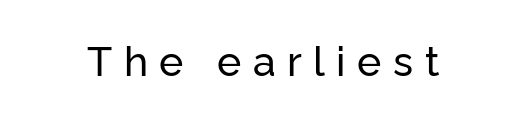
Q: Is the text italic (slanted)? A: No, it is upright.
Q: Is the typeface a serif or a sans-serif typeface? A: Sans-serif.
Q: Is the text underlined? A: No.
Q: Is the spacing between letters normal or unusually wide? A: Unusually wide.
Q: Width (condensed, normal, or wide)? A: Normal.
Q: Stroke contrast? A: Low.
Q: x-height? A: Medium.
Q: Monospaced? A: No.
